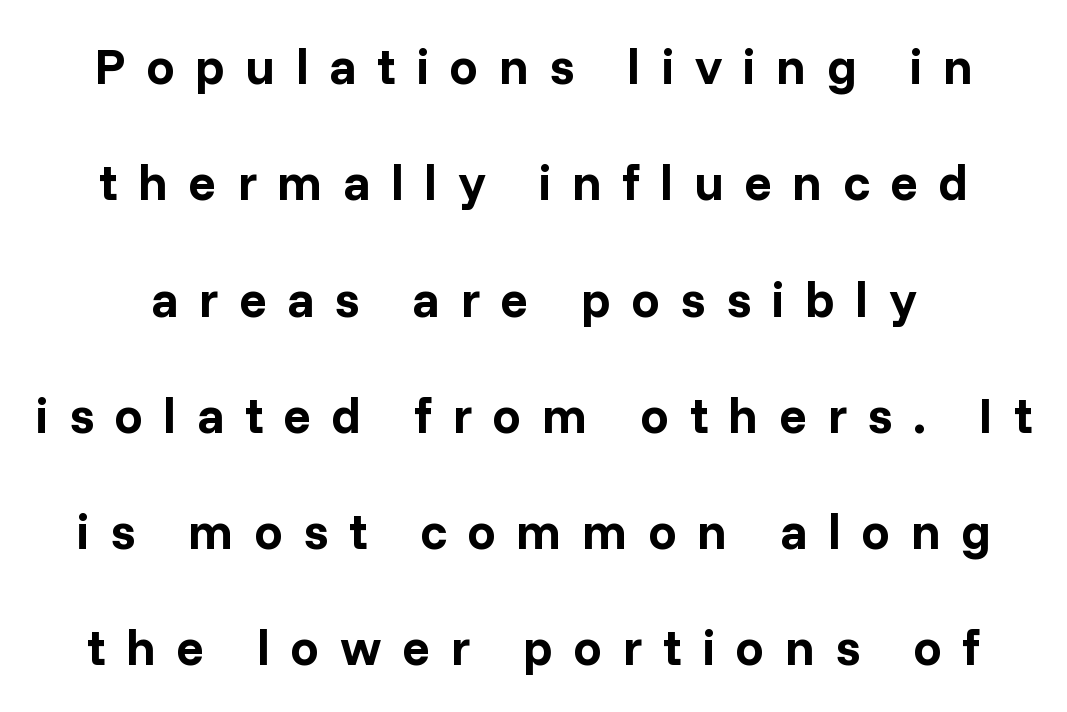
Q: Is the text bold? A: Yes.
Q: Is the text italic (slanted)? A: No, it is upright.
Q: Is the typeface a serif or a sans-serif typeface? A: Sans-serif.
Q: Is the text underlined? A: No.
Q: Is the spacing between letters normal or unusually wide? A: Unusually wide.
Q: Is the spacing between lines tight, normal or loose? A: Loose.
Q: Width (condensed, normal, or wide)? A: Normal.
Q: Stroke contrast? A: Low.
Q: x-height? A: Medium.
Q: Monospaced? A: No.
